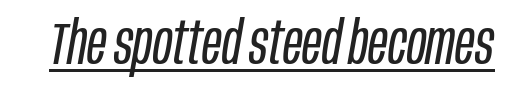
The string is rendered with underlining switched on. This sample has the flowing, uneven cadence of proportional lettering. Quick note: italic. Here the glyphs are tracked normally, forming tight word shapes. Vertical stems look standard width or narrower in stroke.
